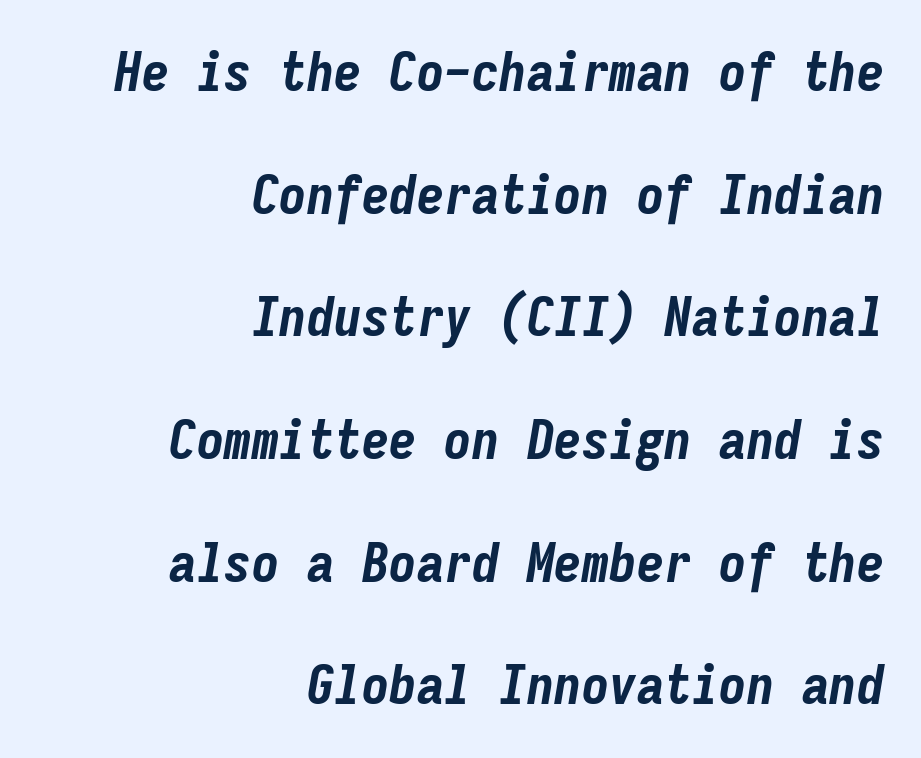
The image shows 55 px bold, condensed type, italic (leaning right), monospaced; set right-aligned, loose line spacing (2.23x), normal letter spacing, not underlined; low stroke contrast and a medium x-height.
